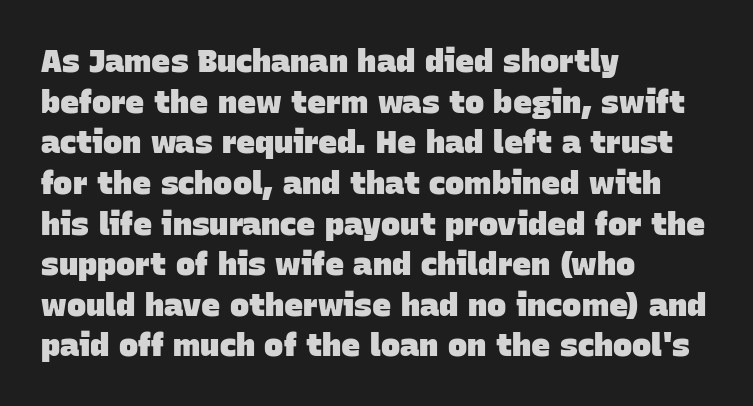
{"serif": "no", "bold": "yes", "weight": "heavy", "width": "normal", "stroke_contrast": "low", "x_height": "large", "monospaced": "no", "underline": "no", "align": "left", "line_spacing": "normal", "line_spacing_ratio": 1.27, "letter_spacing": "normal", "letter_spacing_em": 0.0, "glyph_px": 32}
